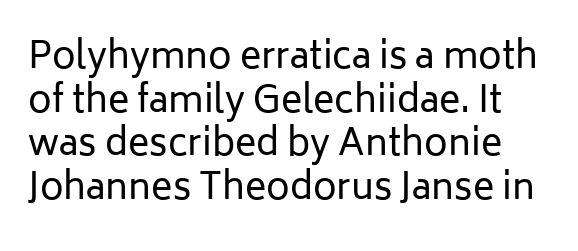
The image shows 36 px regular-weight sans-serif type, upright; set line spacing 1.21x, normal letter spacing, not underlined; low stroke contrast and a medium x-height.
